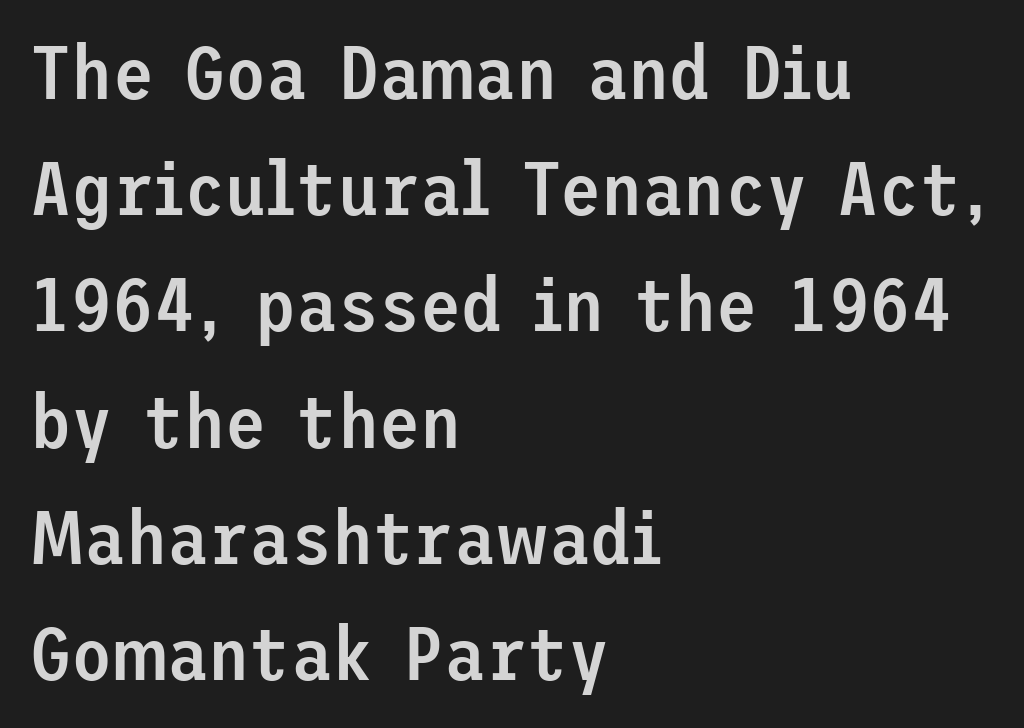
{"serif": "no", "italic": "no", "bold": "semi", "weight": "semibold", "width": "normal", "stroke_contrast": "low", "x_height": "medium", "underline": "no", "align": "left", "line_spacing": "normal", "line_spacing_ratio": 1.55, "letter_spacing": "normal", "letter_spacing_em": 0.0, "glyph_px": 75}
